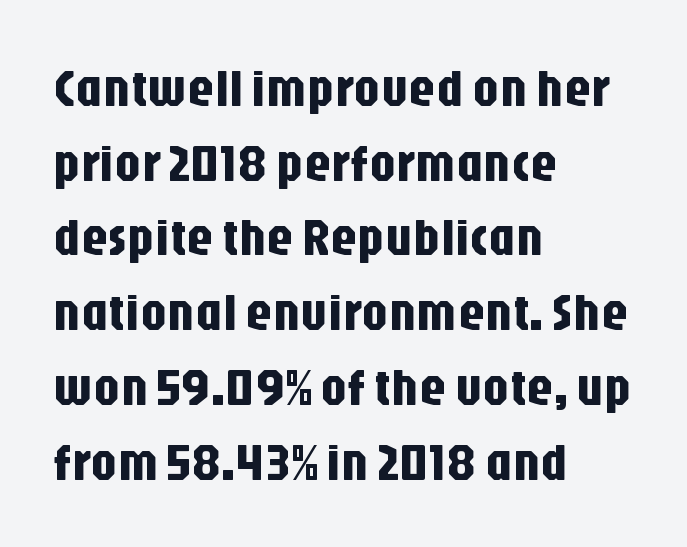
The image shows 53 px condensed sans-serif type, upright; set left-aligned, normal line spacing (1.41x), normal letter spacing, not underlined; low stroke contrast and a large x-height.
